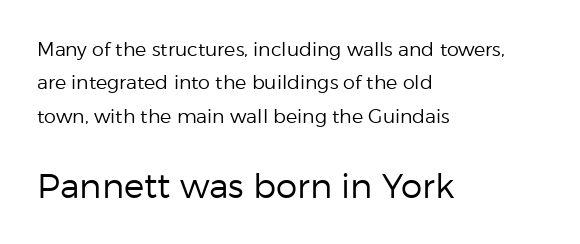
{"serif": "no", "italic": "no", "bold": "no", "weight": "regular", "width": "normal", "stroke_contrast": "low", "x_height": "medium", "monospaced": "no", "underline": "no", "align": "left", "line_spacing_ratio": 1.76, "letter_spacing": "normal", "letter_spacing_em": 0.0, "larger_block": "second", "size_ratio": 1.79, "glyph_px": 34}
